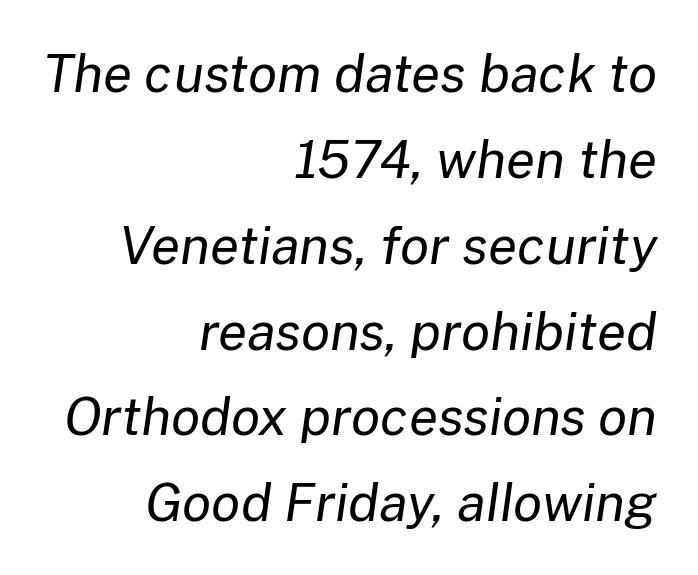
Tracking here is standard; glyphs follow each other at the usual distance. Evenly set lines give the paragraph a standard silhouette. These lines stack with their right ends in a neat column. Stems here are at most as thick as an everyday book face.
